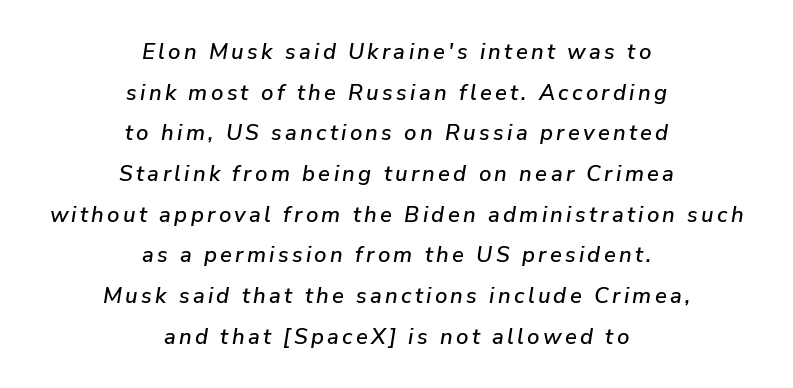
{"italic": "yes", "lean": "right", "slant_degrees": 9, "underline": "no", "align": "center", "line_spacing_ratio": 1.85, "glyph_px": 22}
